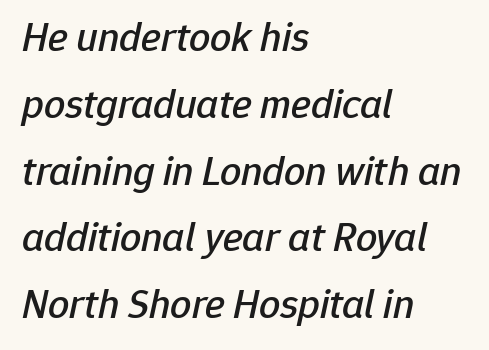
The rendering uses natural spacing where letterforms have individual widths. The letters sit at their default tracking, neither squeezed nor spread. Check under the words: just untouched page. There's an unmistakable incline to the writing here. Reading down the column, the eye jumps a familiar distance to each next line.
